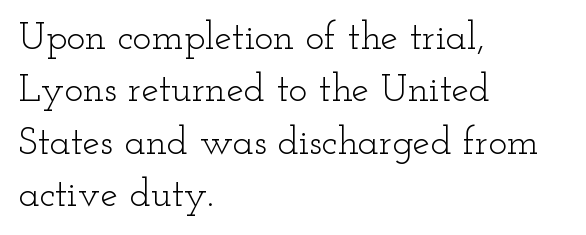
Q: Is the text bold? A: No.
Q: Is the text italic (slanted)? A: No, it is upright.
Q: Is the typeface a serif or a sans-serif typeface? A: Serif.
Q: Is the text underlined? A: No.
Q: How is the paragraph aligned? A: Left-aligned.
Q: Is the spacing between letters normal or unusually wide? A: Normal.
Q: Is the spacing between lines tight, normal or loose? A: Normal.
Q: Width (condensed, normal, or wide)? A: Wide.
Q: Stroke contrast? A: Low.
Q: x-height? A: Small.
Q: Monospaced? A: No.
